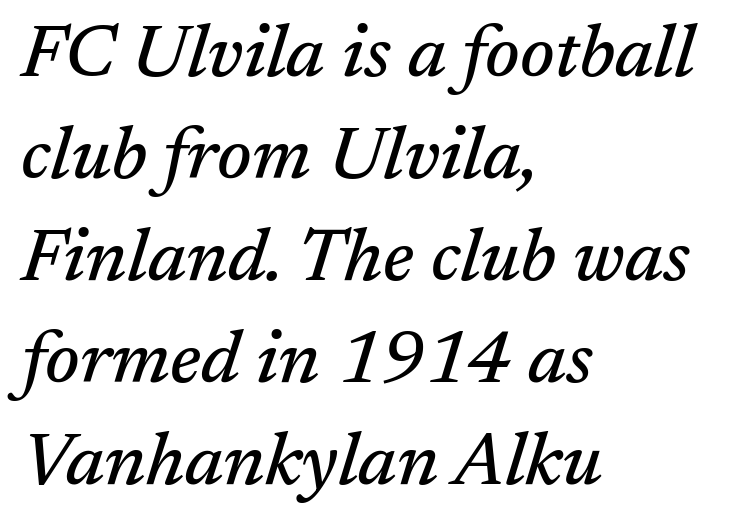
The text carries the slant typical of an italic or oblique font. The letterforms sit shoulder to shoulder at normal distance. Does the leading feel generous? No, just average. The type family on display is of the serif kind. This rendering features lettering with no underline.
